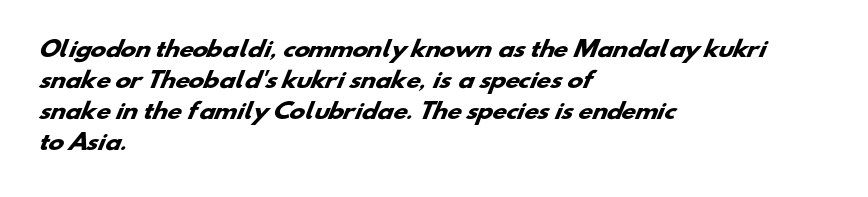
Q: Is the text bold? A: Yes.
Q: Is the text underlined? A: No.
Q: How is the paragraph aligned? A: Left-aligned.
Q: Is the spacing between letters normal or unusually wide? A: Normal.
Q: Is the spacing between lines tight, normal or loose? A: Normal.
